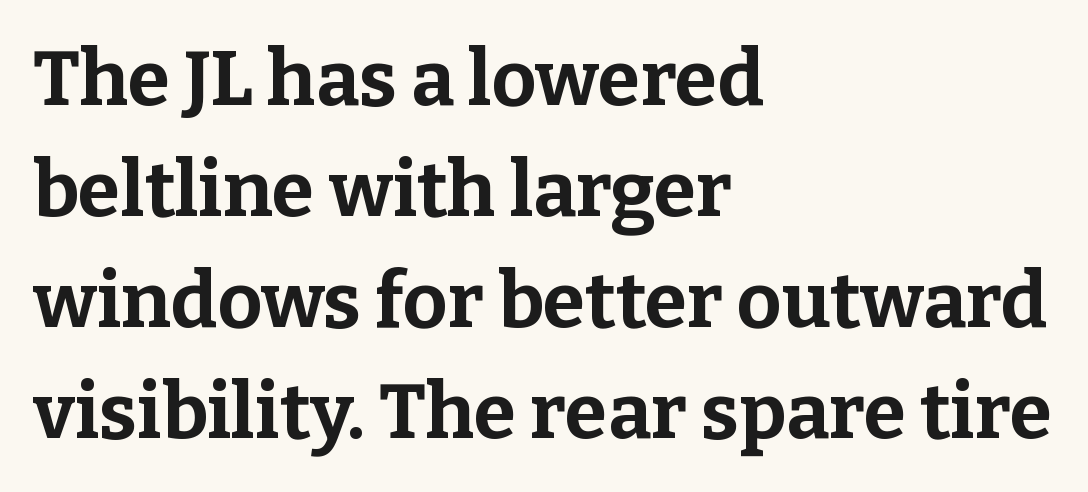
{"serif": "yes", "italic": "no", "bold": "yes", "weight": "bold", "width": "normal", "stroke_contrast": "low", "x_height": "medium", "monospaced": "no", "underline": "no", "align": "left", "line_spacing": "normal", "line_spacing_ratio": 1.44, "letter_spacing": "normal", "letter_spacing_em": 0.0, "glyph_px": 77}
